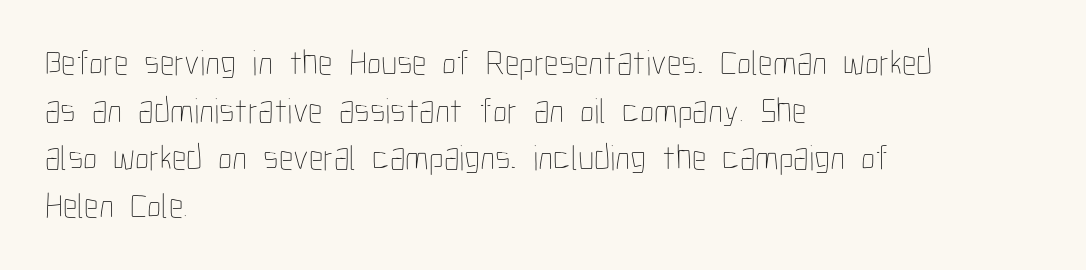
Q: Is the text bold? A: No.
Q: Is the text italic (slanted)? A: No, it is upright.
Q: Is the text underlined? A: No.
Q: How is the paragraph aligned? A: Left-aligned.
Q: Is the spacing between letters normal or unusually wide? A: Normal.
Q: Is the spacing between lines tight, normal or loose? A: Normal.
Q: Width (condensed, normal, or wide)? A: Condensed.
Q: Stroke contrast? A: Low.
Q: x-height? A: Medium.
Q: Monospaced? A: No.
